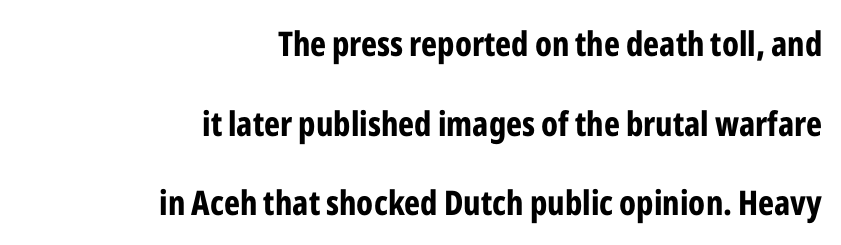
A typesetter would call this proportional, since set widths differ per character. The passage shown is emphatically bold. What's the leading like? Stretched, with rows far apart. Underlining? Definitely not there. You could call the tracking neutral — neither tight nor loose.
